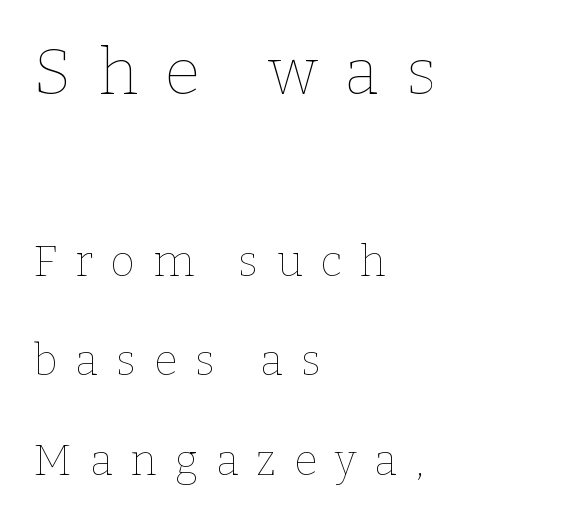
Q: Is the text bold? A: No.
Q: Is the text italic (slanted)? A: No, it is upright.
Q: Is the text underlined? A: No.
Q: How is the paragraph aligned? A: Left-aligned.
Q: Is the spacing between letters normal or unusually wide? A: Unusually wide.
Q: Is the spacing between lines tight, normal or loose? A: Loose.
Q: Which block of text is set in a larger size, the first (top) or the second (bottom)? A: The first (top) one.
Q: Width (condensed, normal, or wide)? A: Normal.
Q: Stroke contrast? A: Low.
Q: x-height? A: Medium.
Q: Monospaced? A: No.
